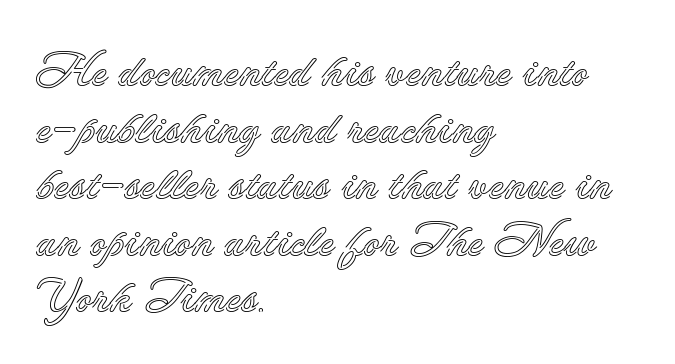
The image shows 46 px text type; set left-aligned, line spacing 1.23x, normal letter spacing, not underlined; a small x-height.
